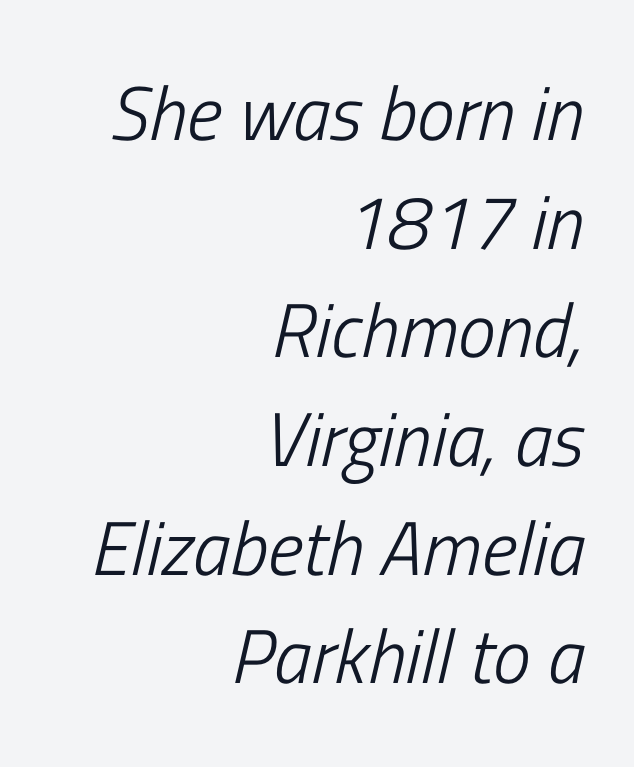
Q: Is the text bold? A: No.
Q: Is the text italic (slanted)? A: Yes, it leans right by about 13 degrees.
Q: Is the text underlined? A: No.
Q: How is the paragraph aligned? A: Right-aligned.
Q: Is the spacing between letters normal or unusually wide? A: Normal.
Q: Is the spacing between lines tight, normal or loose? A: Normal.
Q: Width (condensed, normal, or wide)? A: Condensed.
Q: Stroke contrast? A: Low.
Q: x-height? A: Medium.
Q: Monospaced? A: No.
